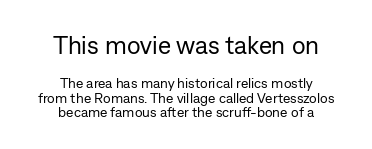
What stands out about the letter spacing? Nothing — it is the standard amount. Nothing heavy about these letters — not bold at all. Honestly, the rows look squashed on top of each other. Does the bottom block carry the larger type? No, the top block does.
